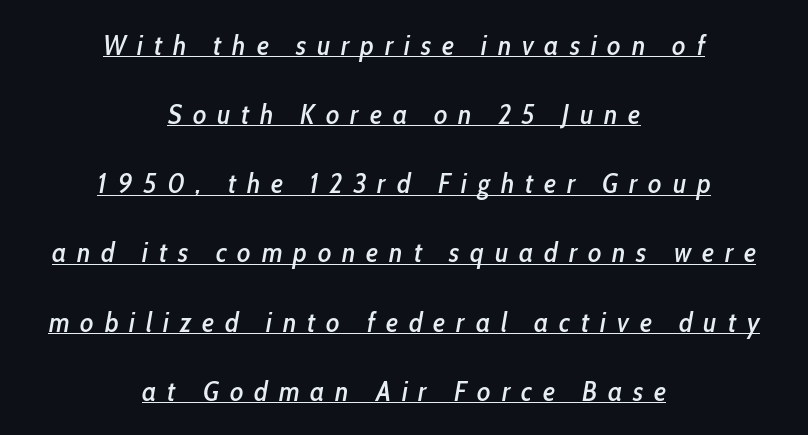
The rendering uses natural spacing where letterforms have individual widths. This sample carries an underscore along the baseline area. Caption: multi-line text, centered on the measure. Line spacing here is loose. The gaps between neighbouring characters are conspicuously large.
